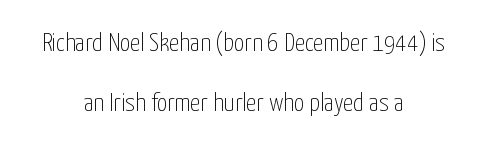
{"italic": "no", "bold": "no", "underline": "no", "align": "center", "line_spacing": "loose", "line_spacing_ratio": 2.3, "letter_spacing": "normal", "letter_spacing_em": 0.0, "glyph_px": 26}
